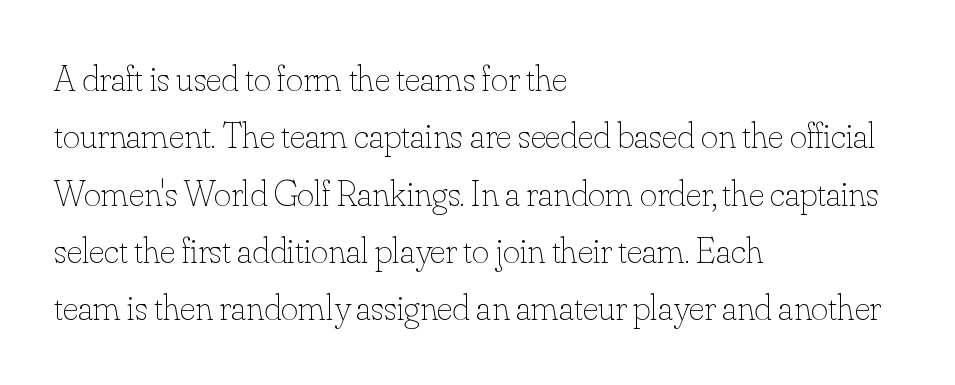
Q: Is the text bold? A: No.
Q: Is the text italic (slanted)? A: No, it is upright.
Q: Is the text underlined? A: No.
Q: How is the paragraph aligned? A: Left-aligned.
Q: Is the spacing between letters normal or unusually wide? A: Normal.
Q: Is the spacing between lines tight, normal or loose? A: Normal.
Q: Width (condensed, normal, or wide)? A: Normal.
Q: Stroke contrast? A: Low.
Q: x-height? A: Small.
Q: Monospaced? A: No.
